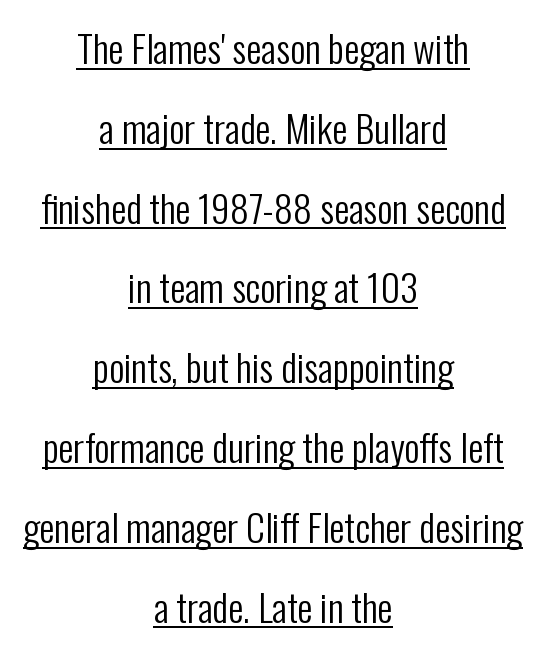
Stroke thickness stays within the range of a standard reading face or lighter. Vertical spacing — loose. Every row of glyphs is offset so its center matches the block's center. The type family on display is of the sans-serif kind.
